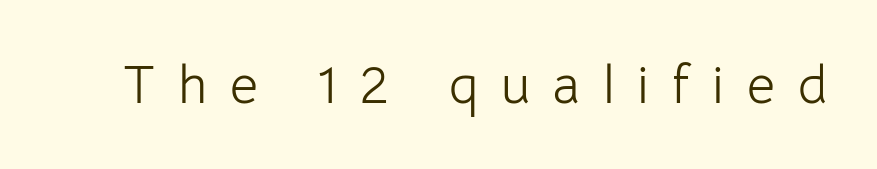
{"serif": "no", "italic": "no", "bold": "no", "weight": "light", "width": "normal", "stroke_contrast": "low", "x_height": "medium", "monospaced": "no", "underline": "no", "letter_spacing": "wide", "letter_spacing_em": 0.42, "glyph_px": 54}
